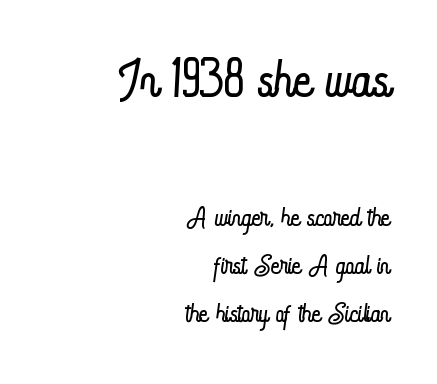
{"bold": "no", "weight": "light", "width": "condensed", "stroke_contrast": "low", "x_height": "small", "monospaced": "no", "underline": "no", "align": "right", "line_spacing": "normal", "line_spacing_ratio": 1.26, "letter_spacing": "normal", "letter_spacing_em": 0.0, "larger_block": "first", "size_ratio": 1.97, "glyph_px": 75}
